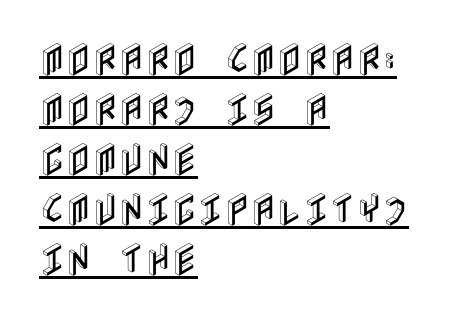
Q: Is the text italic (slanted)? A: No, it is upright.
Q: Is the text underlined? A: Yes.
Q: How is the paragraph aligned? A: Left-aligned.
Q: Is the spacing between letters normal or unusually wide? A: Normal.
Q: Is the spacing between lines tight, normal or loose? A: Normal.
Q: Width (condensed, normal, or wide)? A: Condensed.
Q: x-height? A: Large.
